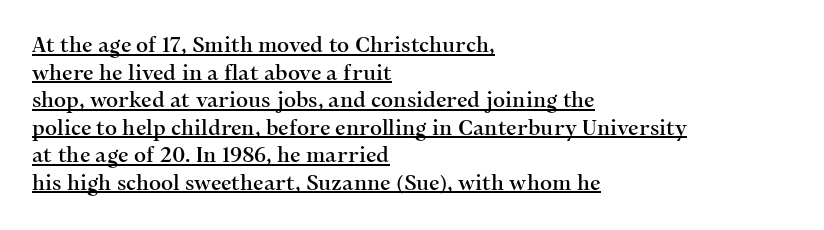
Q: Is the text italic (slanted)? A: No, it is upright.
Q: Is the text underlined? A: Yes.
Q: How is the paragraph aligned? A: Left-aligned.
Q: Is the spacing between letters normal or unusually wide? A: Normal.
Q: Is the spacing between lines tight, normal or loose? A: Normal.
